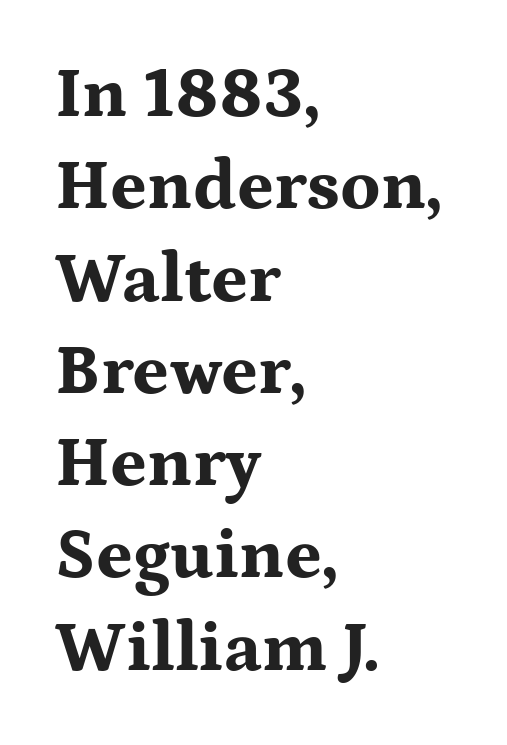
{"serif": "yes", "italic": "no", "bold": "yes", "weight": "bold", "width": "wide", "stroke_contrast": "medium", "x_height": "medium", "monospaced": "no", "underline": "no", "align": "left", "line_spacing": "normal", "line_spacing_ratio": 1.3, "letter_spacing": "normal", "letter_spacing_em": 0.0, "glyph_px": 71}
